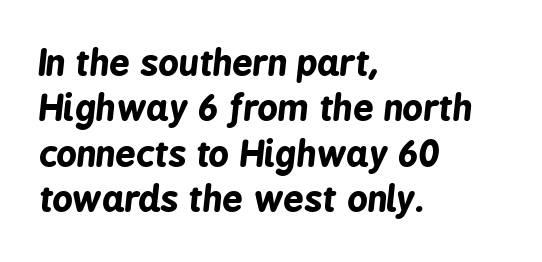
Q: Is the text bold? A: Yes.
Q: Is the text italic (slanted)? A: Yes, it leans right by about 6 degrees.
Q: Is the text underlined? A: No.
Q: How is the paragraph aligned? A: Left-aligned.
Q: Is the spacing between letters normal or unusually wide? A: Normal.
Q: Is the spacing between lines tight, normal or loose? A: Normal.
Q: Width (condensed, normal, or wide)? A: Condensed.
Q: Stroke contrast? A: Low.
Q: x-height? A: Medium.
Q: Monospaced? A: No.
